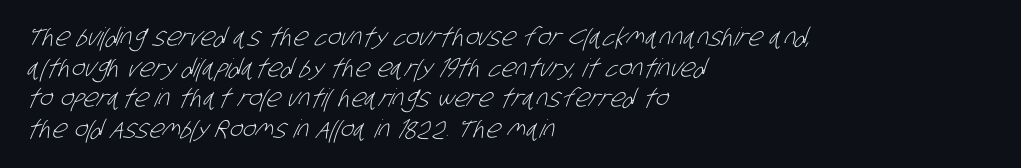
{"bold": "no", "underline": "no", "align": "left", "line_spacing_ratio": 1.23, "letter_spacing": "normal", "letter_spacing_em": 0.0, "glyph_px": 25}
